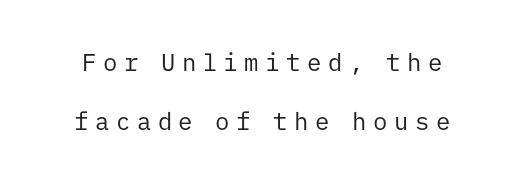
{"italic": "no", "bold": "no", "underline": "no", "line_spacing": "loose", "line_spacing_ratio": 2.45, "letter_spacing": "wide", "letter_spacing_em": 0.27, "glyph_px": 24}
